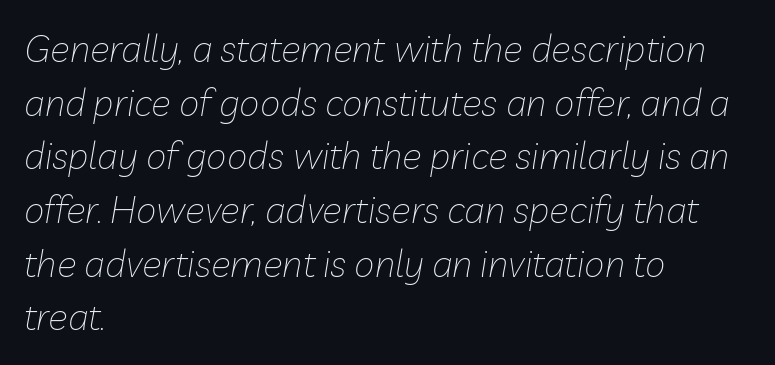
The image shows 37 px thin type, italic (leaning right); set left-aligned, normal line spacing (1.45x), normal letter spacing, not underlined; low stroke contrast and a medium x-height.
